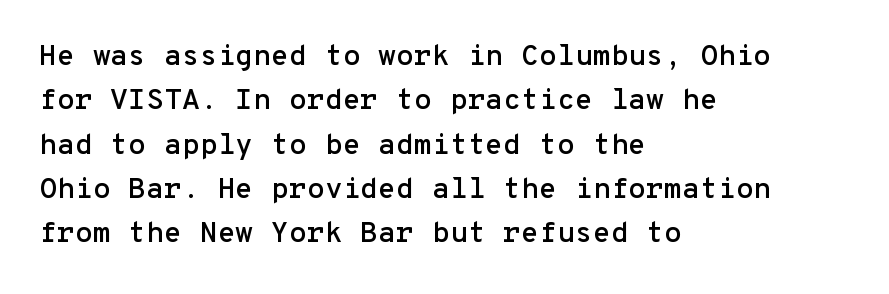
{"serif": "no", "italic": "no", "width": "normal", "stroke_contrast": "low", "x_height": "medium", "monospaced": "yes", "underline": "no", "align": "left", "line_spacing": "normal", "line_spacing_ratio": 1.53, "letter_spacing": "normal", "letter_spacing_em": 0.0, "glyph_px": 29}
